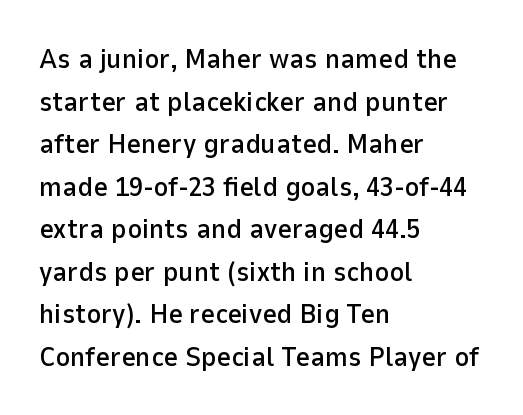
Think of a printed novel: that variable character pitch is what you see here. A typesetter would label this face a sans. The paragraph has a hard left edge and a soft right edge. The font's upright variant was chosen for this text. Inter-character spacing is left at the font's built-in metrics.
